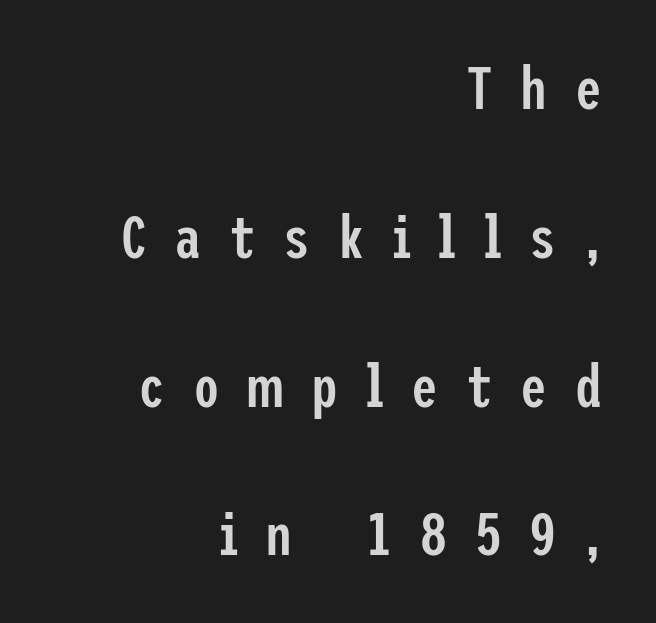
The image shows 60 px semibold, condensed sans-serif type, upright; set right-aligned, loose line spacing (2.48x), unusually wide letter spacing (+0.46 em), not underlined; low stroke contrast and a medium x-height.
